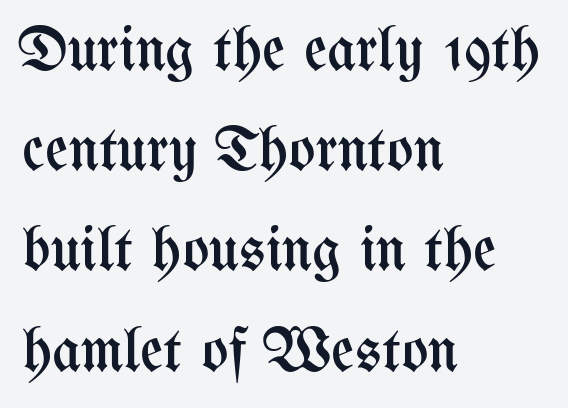
{"italic": "no", "bold": "no", "weight": "regular", "width": "condensed", "stroke_contrast": "medium", "x_height": "medium", "monospaced": "no", "underline": "no", "align": "left", "line_spacing": "normal", "line_spacing_ratio": 1.59, "letter_spacing": "normal", "letter_spacing_em": 0.0, "glyph_px": 63}
